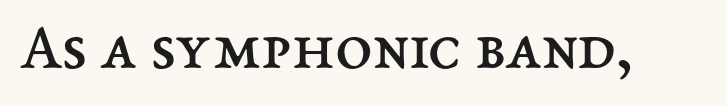
Q: Is the text bold? A: No.
Q: Is the text italic (slanted)? A: No, it is upright.
Q: Is the text underlined? A: No.
Q: Is the spacing between letters normal or unusually wide? A: Normal.
Q: Width (condensed, normal, or wide)? A: Normal.
Q: Stroke contrast? A: Medium.
Q: x-height? A: Medium.
Q: Monospaced? A: No.
